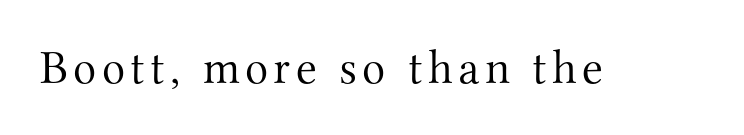
Q: Is the text bold? A: No.
Q: Is the text italic (slanted)? A: No, it is upright.
Q: Is the typeface a serif or a sans-serif typeface? A: Serif.
Q: Is the text underlined? A: No.
Q: Width (condensed, normal, or wide)? A: Normal.
Q: Stroke contrast? A: Medium.
Q: x-height? A: Small.
Q: Monospaced? A: No.
